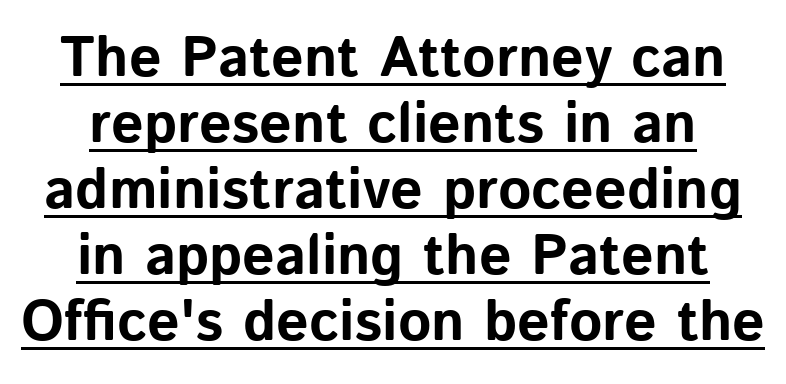
{"serif": "no", "italic": "no", "bold": "yes", "weight": "bold", "width": "normal", "stroke_contrast": "low", "x_height": "medium", "monospaced": "no", "underline": "yes", "align": "center", "line_spacing_ratio": 1.16, "letter_spacing": "normal", "letter_spacing_em": 0.0, "glyph_px": 57}
